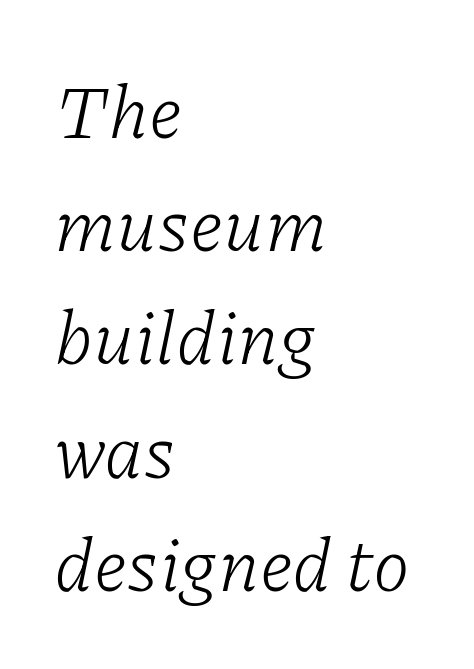
The image shows 75 px light serif type, italic (leaning right); set left-aligned, normal line spacing (1.51x), normal letter spacing, not underlined; low stroke contrast and a medium x-height.
